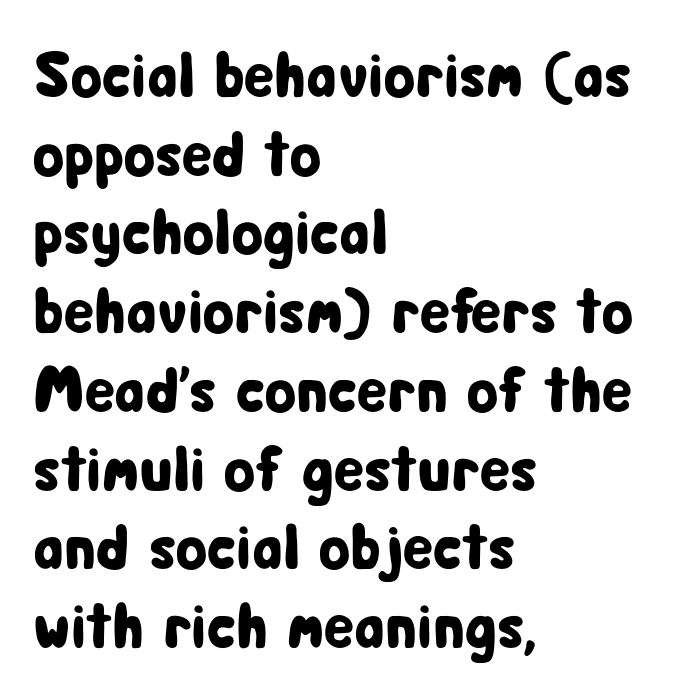
The image shows 64 px condensed sans-serif type, upright; set left-aligned, line spacing 1.23x, normal letter spacing, not underlined; low stroke contrast and a medium x-height.
